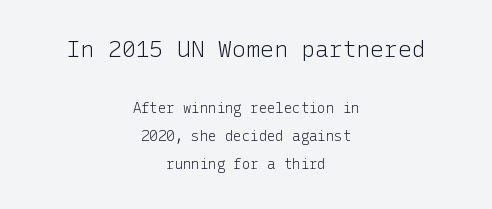
This sample uses an upright cut, with every glyph sitting square on the baseline. The rendering keeps characters at their native spacing. The zone under the glyphs is completely vacant. Compared with typical paragraphs, the rows here are farther apart.
